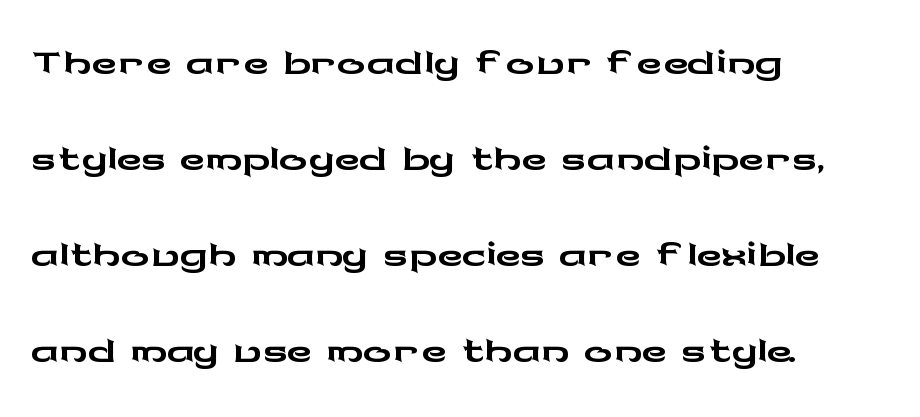
A sans-serif font was chosen for this passage. The type is set solid horizontally, with unmodified tracking. Spacing verdict: proportional, widths tailored to each character. Every row of glyphs begins at an identical x-position on the left. Check under the words: just untouched page.
